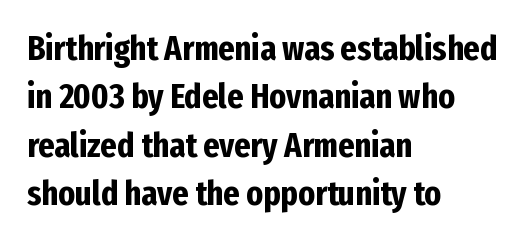
{"serif": "no", "italic": "no", "bold": "yes", "weight": "bold", "width": "condensed", "stroke_contrast": "low", "x_height": "medium", "monospaced": "no", "underline": "no", "align": "left", "line_spacing": "normal", "line_spacing_ratio": 1.38, "letter_spacing": "normal", "letter_spacing_em": 0.0, "glyph_px": 35}
